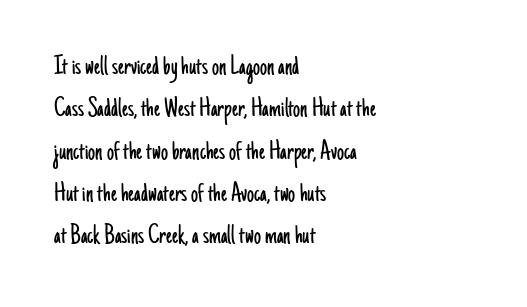
The image shows 28 px light, condensed sans-serif type, upright; set left-aligned, normal line spacing (1.51x), normal letter spacing, not underlined; low stroke contrast and a small x-height.
